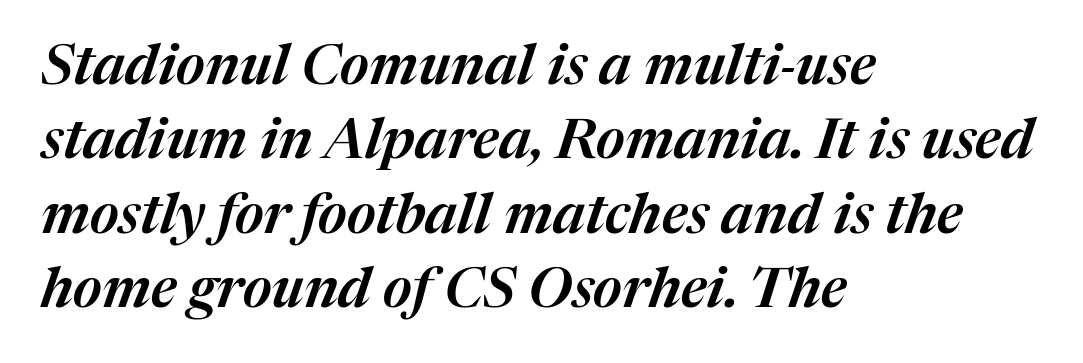
The foot of each line stays bare and open. Nobody touched the tracking dial on this one. Quick note: interline space is typical. A classic flush-left, rag-right setting is used for this passage. Proportional: the letters do not fall into vertical columns. These lines were composed using italics.
